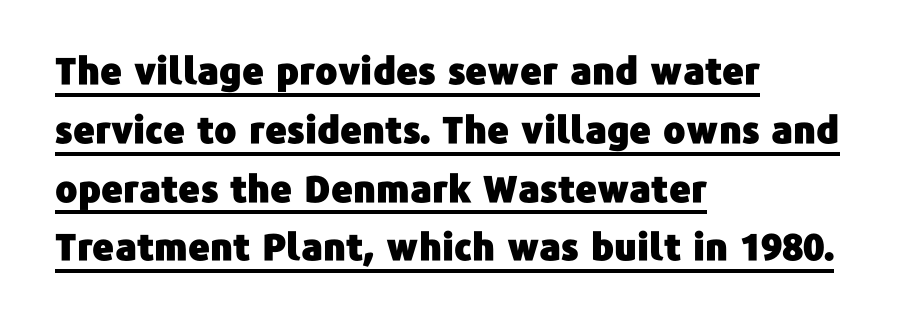
The image shows 37 px sans-serif type, upright; set left-aligned, normal line spacing (1.59x), normal letter spacing, underlined; low stroke contrast and a medium x-height.
